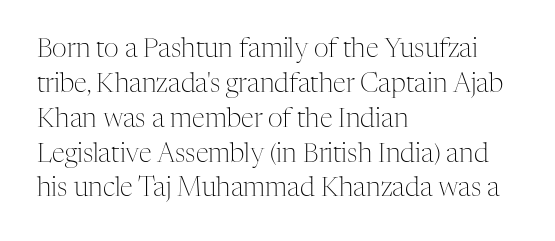
The image shows 26 px text type, upright; set left-aligned, normal line spacing (1.34x), normal letter spacing, not underlined.
